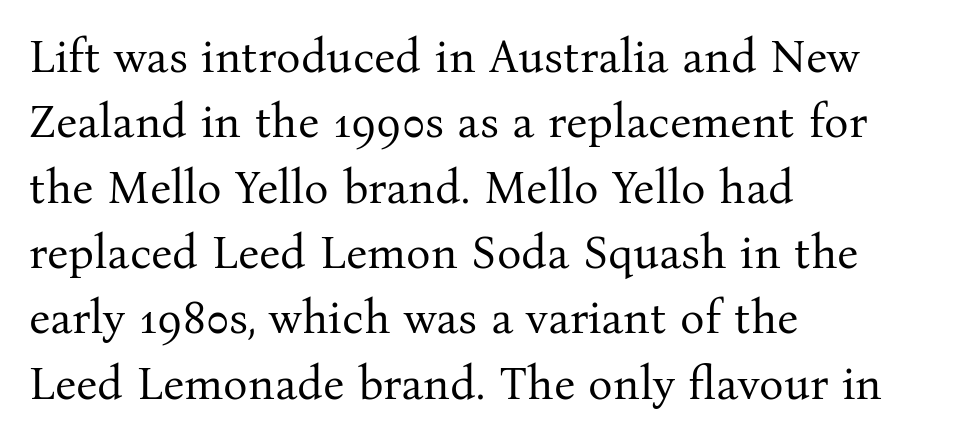
The image shows 46 px regular-weight serif type, upright; set left-aligned, normal line spacing (1.42x), normal letter spacing, not underlined; medium stroke contrast and a medium x-height.
